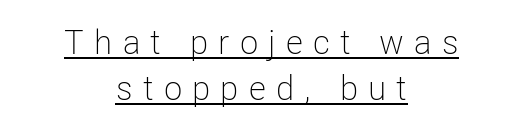
Do the characters align in a grid? No, the font is proportional. Stem width sits at or under what a default text font uses. The text was rendered using a sans face with plain stroke endings. Students, observe the line beneath the letters — that is underlining.
